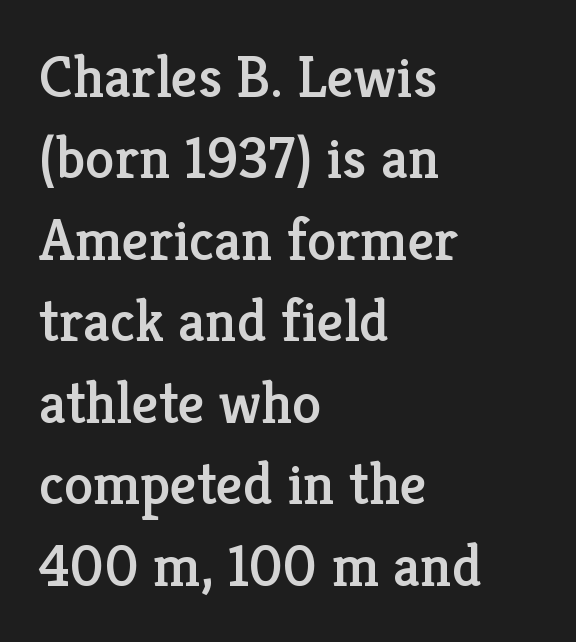
The image shows 59 px serif type, upright; set left-aligned, normal line spacing (1.38x), normal letter spacing, not underlined; low stroke contrast and a medium x-height.
